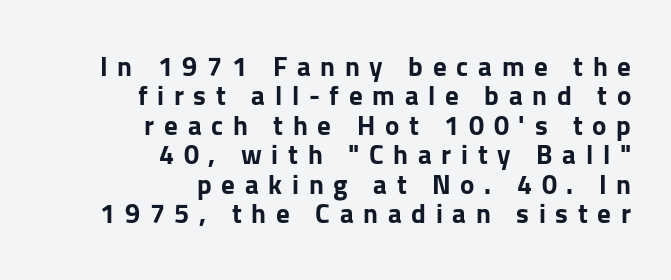
{"italic": "no", "bold": "yes", "underline": "no", "align": "right", "line_spacing": "tight", "line_spacing_ratio": 1.09, "letter_spacing": "wide", "letter_spacing_em": 0.36, "glyph_px": 27}
